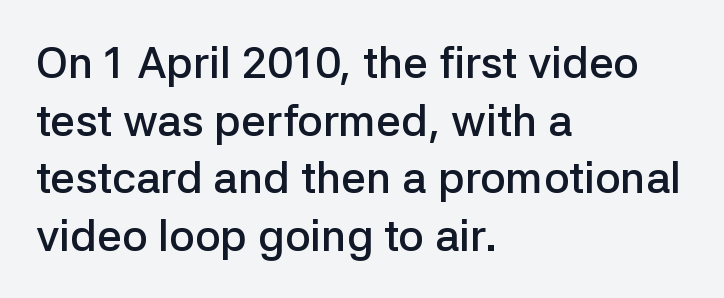
Note the varied advance widths — an 'i' is clearly narrower than an 'm'. The passage shown has conventional tracking throughout. To sum up the face: it is a sans, with no serifs. Stems and bowls a touch heavier than normal — semibold. Horizontal bands of white between lines are of average thickness. Horizontal alignment here is leftward, the default for most running prose.
